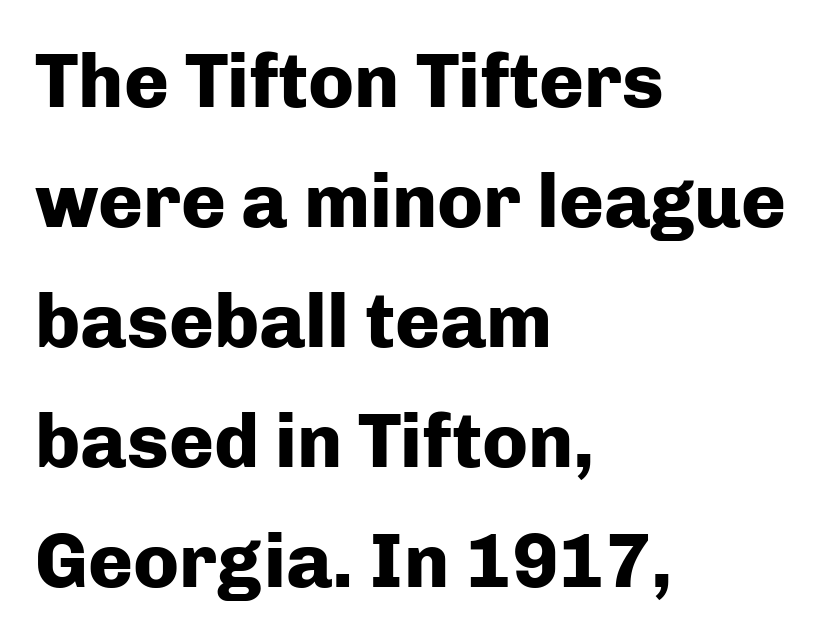
Q: Is the text bold? A: Yes.
Q: Is the text italic (slanted)? A: No, it is upright.
Q: Is the typeface a serif or a sans-serif typeface? A: Sans-serif.
Q: Is the text underlined? A: No.
Q: How is the paragraph aligned? A: Left-aligned.
Q: Is the spacing between letters normal or unusually wide? A: Normal.
Q: Is the spacing between lines tight, normal or loose? A: Normal.
Q: Width (condensed, normal, or wide)? A: Normal.
Q: Stroke contrast? A: Low.
Q: x-height? A: Medium.
Q: Monospaced? A: No.
